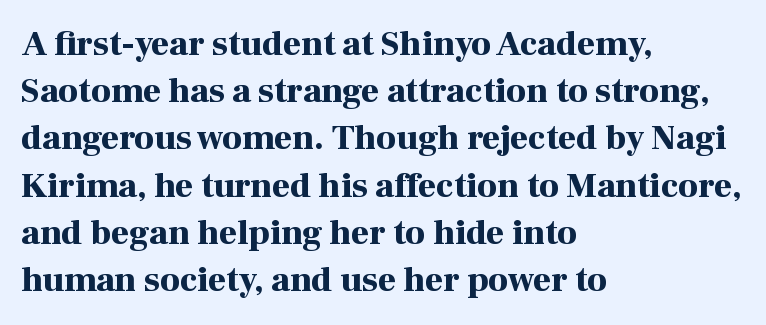
Rule under the text: the space is simply empty. Typesetter's note: full bold, strokes at maximum text heaviness. In terms of letterspacing, this is plain default setting. Regarding leading, the lines here are spaced in the standard way. You can tell from the footed stems that serif type was used.
